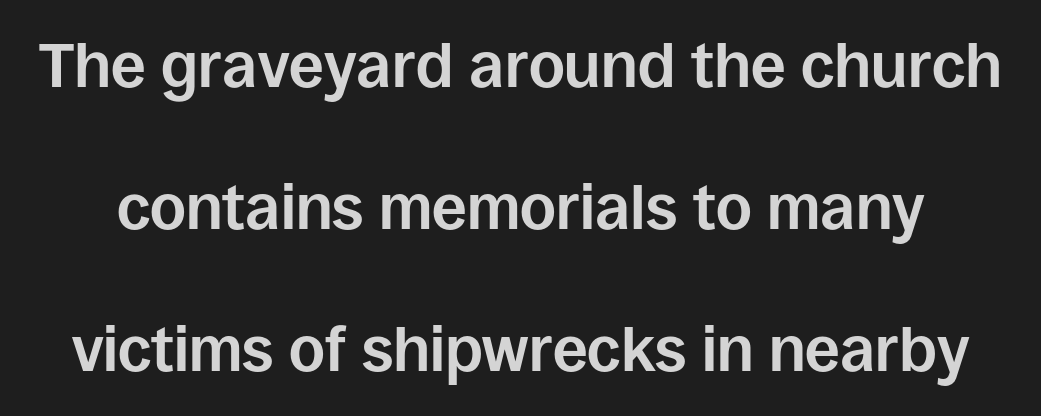
Leading: increased. Each letter keeps its own natural width here, so spacing adapts to shape. Heft: maximum for text — a bold. Does the lettering tilt? It doesn't — this is upright. The space beneath each line is pristine and unruled.
